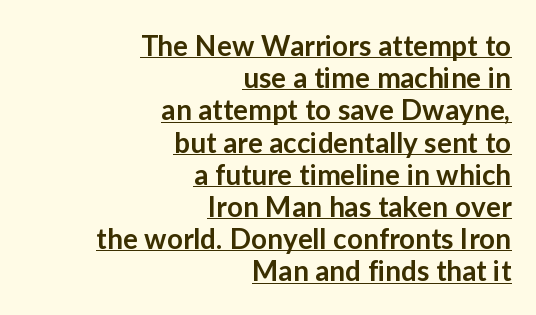
The image shows 28 px semibold sans-serif type, upright; set right-aligned, tight line spacing (1.15x), normal letter spacing, underlined; low stroke contrast and a medium x-height.
